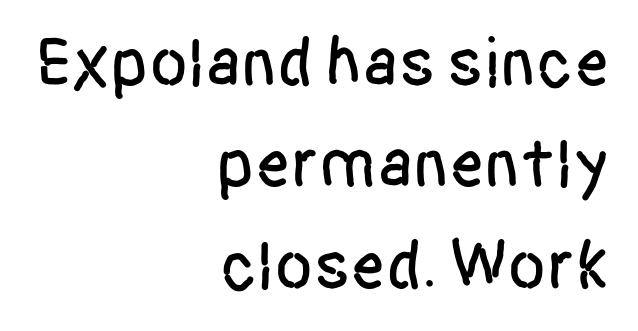
Descenders hang freely into open space. The font's upright variant was chosen for this text. The passage shown is typed in a proportional face where columns would drift. Teacher's note: observe the even right margin — that is flush-right alignment. Examine the stroke ends and you'll find no serifs. Compared with typical body copy, the letter spacing here is the same.
